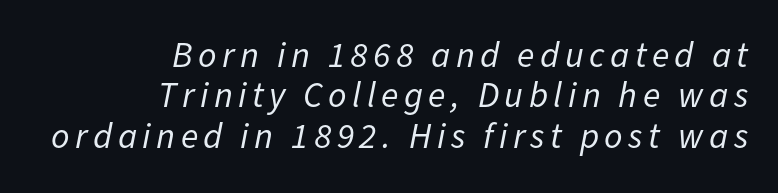
{"italic": "yes", "lean": "right", "slant_degrees": 11, "bold": "no", "weight": "regular", "width": "normal", "stroke_contrast": "low", "x_height": "medium", "monospaced": "no", "underline": "no", "align": "right", "line_spacing": "tight", "line_spacing_ratio": 1.12, "glyph_px": 36}
